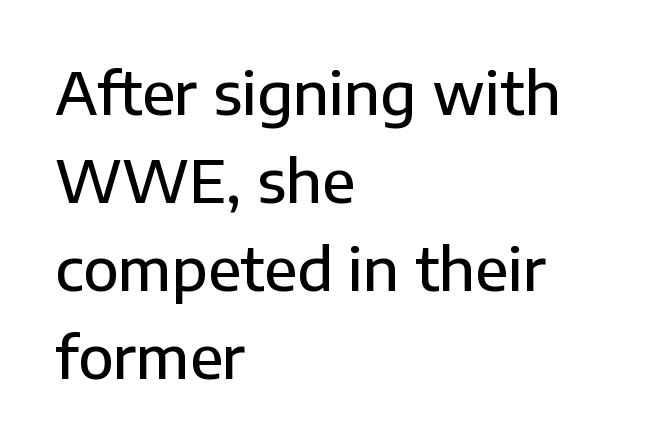
The image shows 58 px semibold sans-serif type, upright; set left-aligned, normal line spacing (1.52x), normal letter spacing, not underlined; low stroke contrast and a medium x-height.
